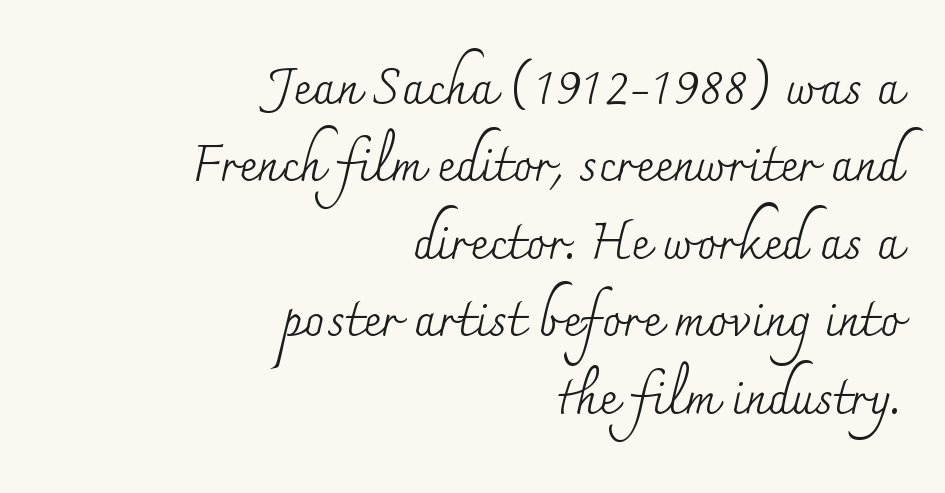
The image shows 50 px regular-weight serif type; set right-aligned, normal line spacing (1.55x), normal letter spacing, not underlined; medium stroke contrast and a small x-height.
